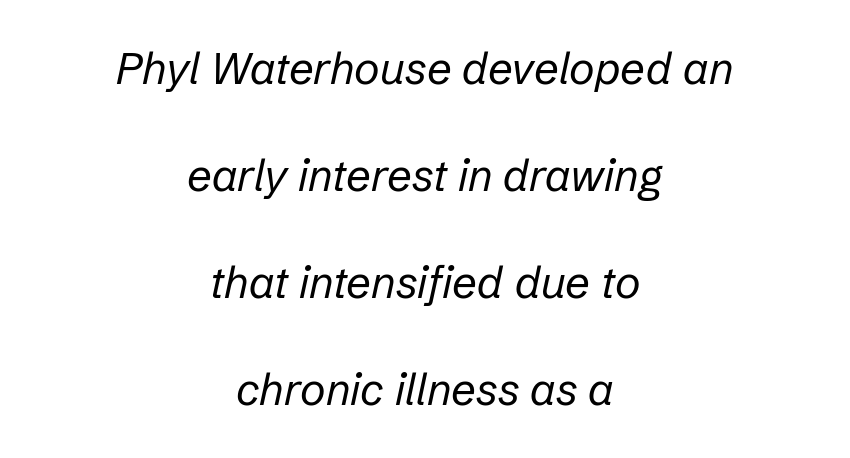
{"italic": "yes", "lean": "right", "slant_degrees": 12, "bold": "no", "weight": "regular", "width": "normal", "stroke_contrast": "low", "x_height": "medium", "monospaced": "no", "underline": "no", "align": "center", "line_spacing": "loose", "line_spacing_ratio": 2.43, "letter_spacing": "normal", "letter_spacing_em": 0.0, "glyph_px": 44}
